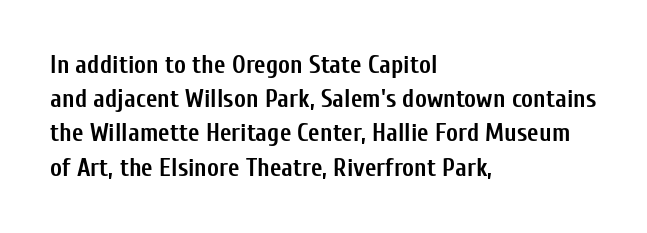
The image shows 25 px bold type, upright; set left-aligned, normal line spacing (1.37x), normal letter spacing, not underlined.
